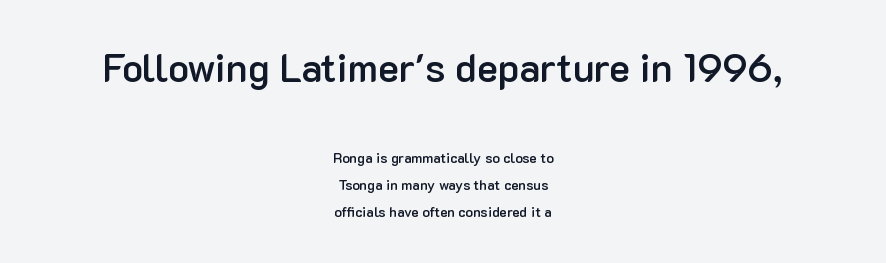
{"serif": "no", "italic": "no", "bold": "semi", "weight": "semibold", "width": "normal", "stroke_contrast": "low", "x_height": "medium", "monospaced": "no", "underline": "no", "align": "center", "line_spacing": "loose", "line_spacing_ratio": 1.94, "letter_spacing": "normal", "letter_spacing_em": 0.0, "larger_block": "first", "size_ratio": 2.79, "glyph_px": 39}
